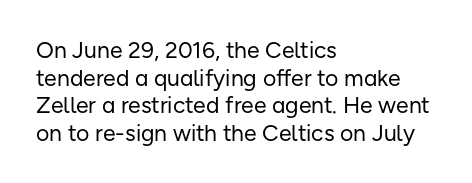
{"italic": "no", "bold": "no", "underline": "no", "align": "left", "line_spacing_ratio": 1.2, "letter_spacing": "normal", "letter_spacing_em": 0.0, "glyph_px": 23}
